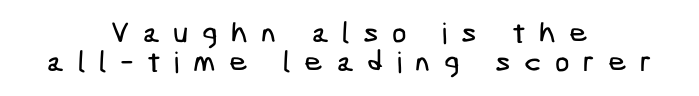
Q: Is the typeface a serif or a sans-serif typeface? A: Sans-serif.
Q: Is the text underlined? A: No.
Q: How is the paragraph aligned? A: Centered.
Q: Is the spacing between letters normal or unusually wide? A: Unusually wide.
Q: Is the spacing between lines tight, normal or loose? A: Tight.
Q: Width (condensed, normal, or wide)? A: Condensed.
Q: Stroke contrast? A: Low.
Q: x-height? A: Medium.
